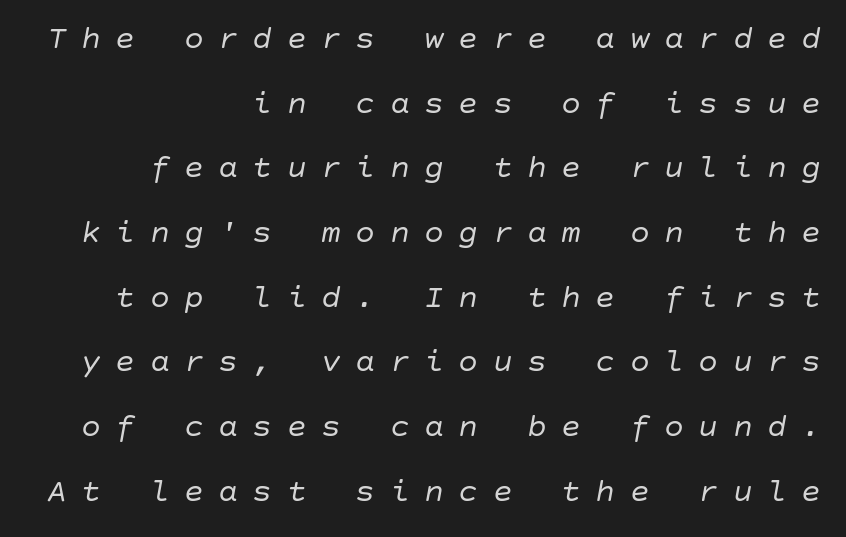
Weight: in the light-to-regular range. Teacher's note: observe the even right margin — that is flush-right alignment. Underlining? Definitely not there. The text carries the slant typical of an italic or oblique font. How would I describe the line gaps? Wide and relaxed. Tracking here is generous; glyphs stand well apart from one another.
